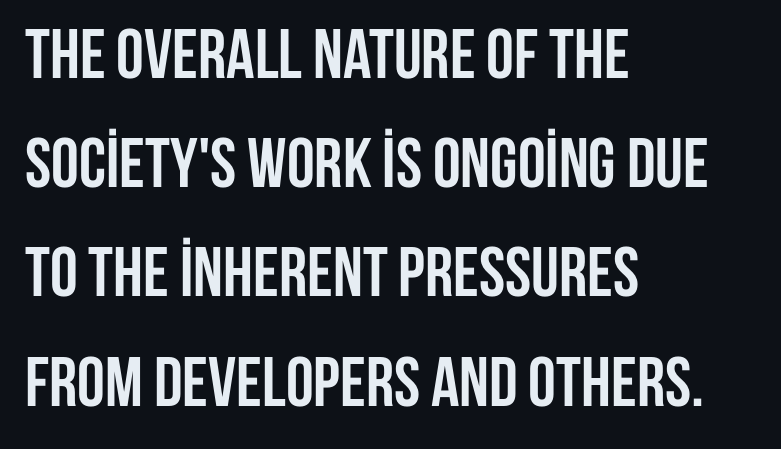
Q: Is the text bold? A: Yes.
Q: Is the text italic (slanted)? A: No, it is upright.
Q: Is the typeface a serif or a sans-serif typeface? A: Sans-serif.
Q: Is the text underlined? A: No.
Q: How is the paragraph aligned? A: Left-aligned.
Q: Is the spacing between letters normal or unusually wide? A: Normal.
Q: Is the spacing between lines tight, normal or loose? A: Normal.
Q: Width (condensed, normal, or wide)? A: Condensed.
Q: Stroke contrast? A: Low.
Q: x-height? A: Large.
Q: Monospaced? A: No.
